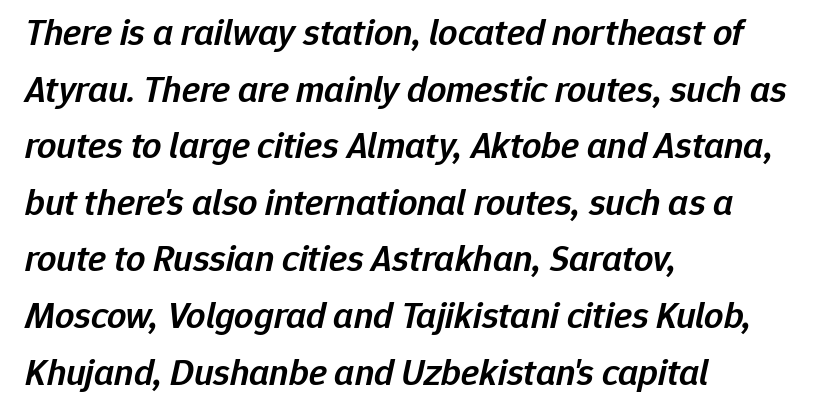
Underlining? Definitely not there. The lines sit at an ordinary, default distance from one another. These lines were composed using italics. There is no visible air inserted between adjacent glyphs. Line beginnings align vertically; line endings do not. The letters advance in unequal steps, a hallmark of proportional type.
